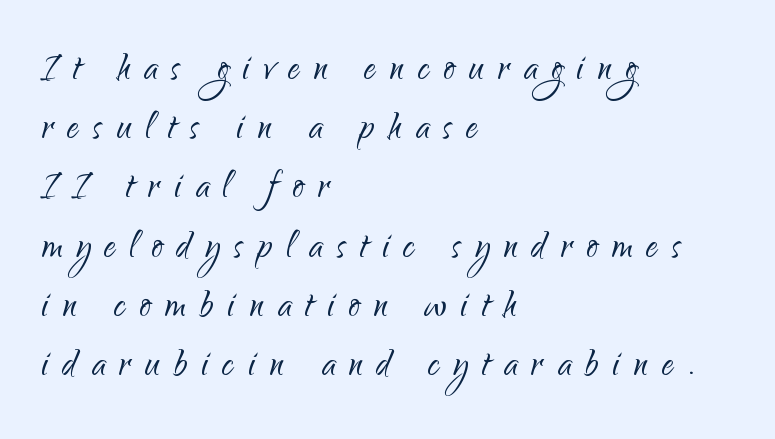
{"serif": "no", "bold": "no", "weight": "light", "width": "normal", "stroke_contrast": "low", "x_height": "small", "monospaced": "no", "underline": "no", "align": "left", "line_spacing": "normal", "line_spacing_ratio": 1.26, "letter_spacing": "wide", "letter_spacing_em": 0.3, "glyph_px": 47}
